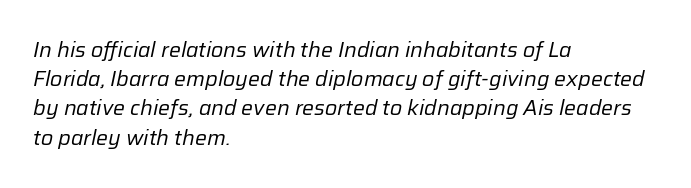
Q: Is the text bold? A: No.
Q: Is the text italic (slanted)? A: Yes, it leans right by about 12 degrees.
Q: Is the text underlined? A: No.
Q: How is the paragraph aligned? A: Left-aligned.
Q: Is the spacing between letters normal or unusually wide? A: Normal.
Q: Is the spacing between lines tight, normal or loose? A: Normal.
